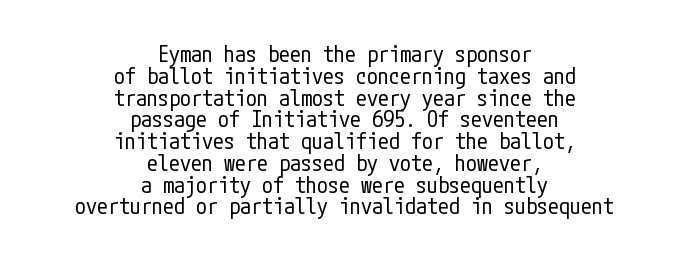
Bold? No — there's no thickening of the strokes. Closely set lines give the paragraph a compact silhouette. These lines keep a tight, regular rhythm from letter to letter. Ascenders rise straight up at ninety degrees. Every row of glyphs is offset so its center matches the block's center. Check the space under the baseline: it is left empty.
